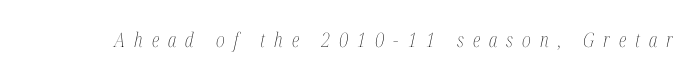
The image shows 20 px text type, italic (leaning right); set unusually wide letter spacing (+0.45 em), not underlined.
